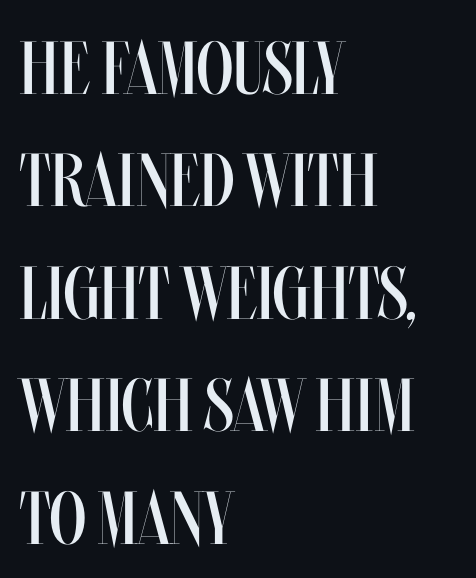
{"italic": "no", "bold": "no", "weight": "regular", "width": "condensed", "stroke_contrast": "medium", "x_height": "large", "monospaced": "no", "underline": "no", "align": "left", "line_spacing": "normal", "line_spacing_ratio": 1.5, "letter_spacing": "normal", "letter_spacing_em": 0.0, "glyph_px": 75}
